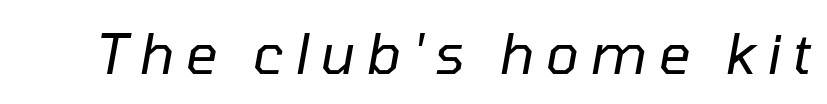
{"italic": "yes", "lean": "right", "slant_degrees": 10, "bold": "no", "weight": "regular", "width": "normal", "stroke_contrast": "low", "x_height": "medium", "monospaced": "no", "underline": "no", "letter_spacing": "wide", "letter_spacing_em": 0.2, "glyph_px": 56}
